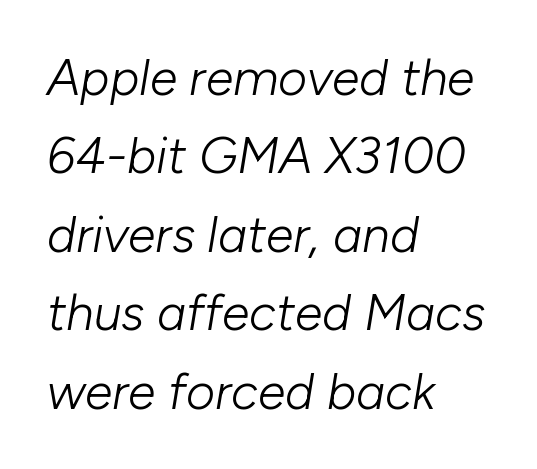
{"italic": "yes", "lean": "right", "slant_degrees": 10, "bold": "no", "weight": "light", "width": "normal", "stroke_contrast": "low", "x_height": "medium", "monospaced": "no", "underline": "no", "align": "left", "line_spacing": "normal", "line_spacing_ratio": 1.57, "letter_spacing": "normal", "letter_spacing_em": 0.0, "glyph_px": 50}
